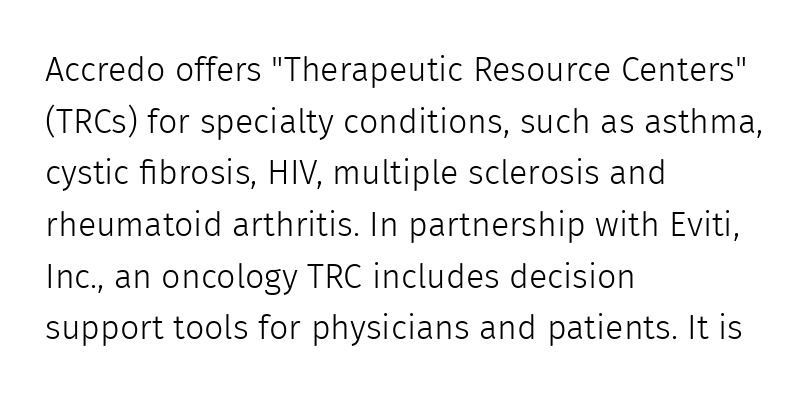
{"serif": "no", "italic": "no", "bold": "no", "weight": "light", "width": "normal", "x_height": "medium", "monospaced": "no", "underline": "no", "align": "left", "line_spacing": "normal", "line_spacing_ratio": 1.52, "letter_spacing": "normal", "letter_spacing_em": 0.0, "glyph_px": 34}
